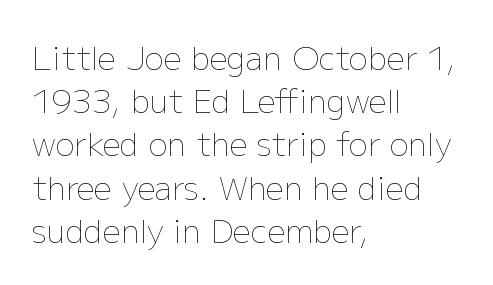
Q: Is the text bold? A: No.
Q: Is the text italic (slanted)? A: No, it is upright.
Q: Is the text underlined? A: No.
Q: How is the paragraph aligned? A: Left-aligned.
Q: Is the spacing between letters normal or unusually wide? A: Normal.
Q: Is the spacing between lines tight, normal or loose? A: Normal.
Q: Width (condensed, normal, or wide)? A: Normal.
Q: Stroke contrast? A: Low.
Q: x-height? A: Medium.
Q: Monospaced? A: No.
